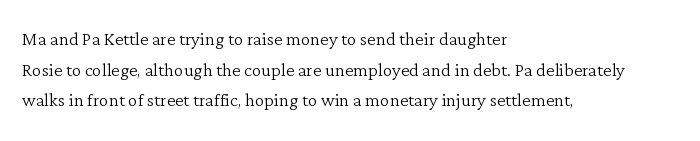
The image shows 24 px text type, upright; set left-aligned, normal line spacing (1.28x), normal letter spacing, not underlined.
